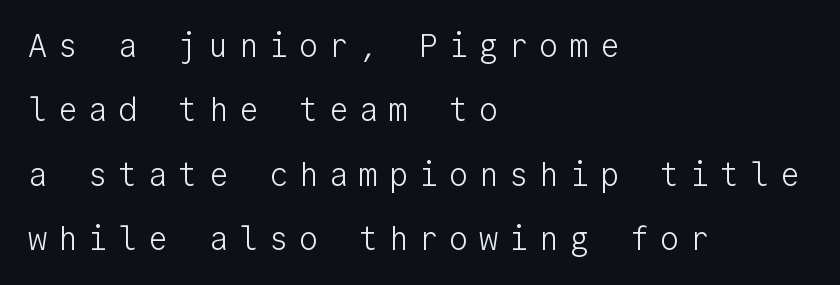
The image shows 32 px light sans-serif type, upright, monospaced; set left-aligned, loose line spacing (2.01x), unusually wide letter spacing (+0.34 em), not underlined; low stroke contrast and a medium x-height.
